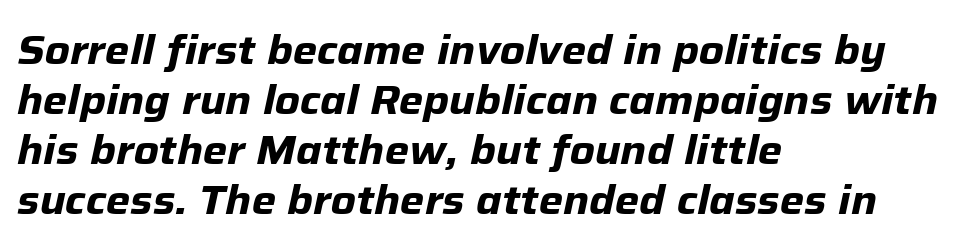
Stroke thickness is high; the sample reads as a true bold. The paragraph has a hard left edge and a soft right edge. Is this a fixed-width face? No — the glyphs have proportional, varying widths. The font's italic variant was chosen for this text.
